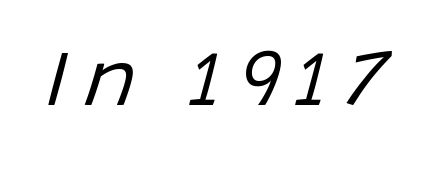
The image shows 79 px regular-weight type, italic (leaning right); set unusually wide letter spacing (+0.2 em), not underlined; low stroke contrast and a large x-height.
